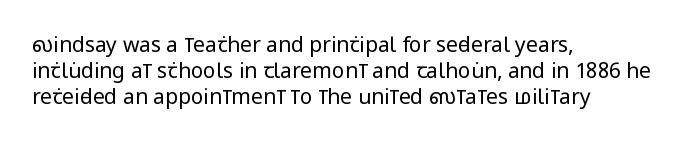
{"italic": "no", "bold": "no", "underline": "no", "align": "left", "line_spacing_ratio": 1.23, "letter_spacing": "normal", "letter_spacing_em": 0.0, "glyph_px": 21}
